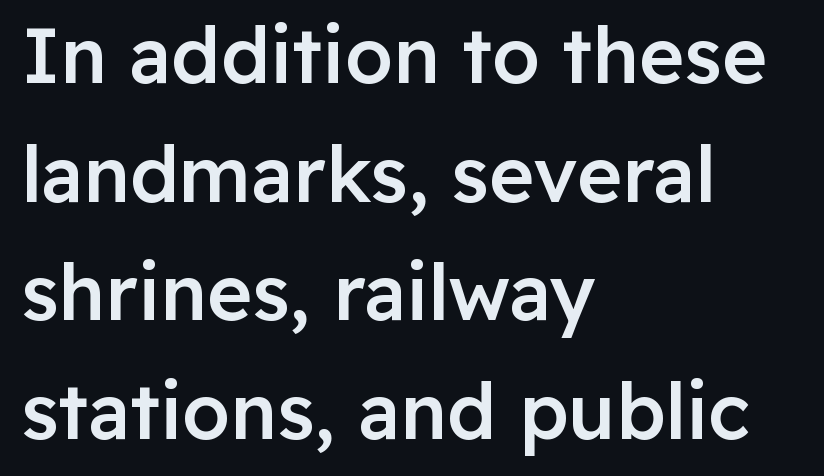
The image shows 77 px semibold sans-serif type, upright; set left-aligned, normal line spacing (1.54x), normal letter spacing, not underlined; low stroke contrast and a medium x-height.
